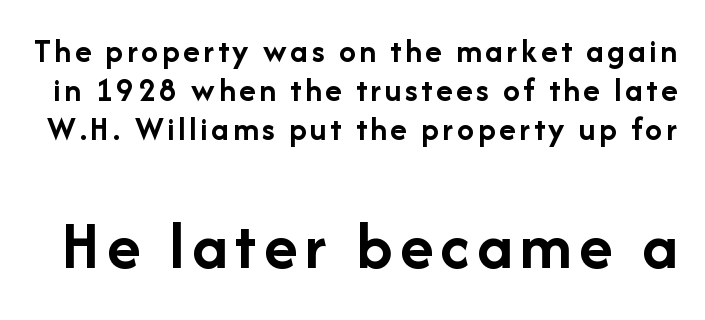
I'd describe the lettering as bold — thick and assertive. This sample has the flowing, uneven cadence of proportional lettering. You can tell it's not italic because the verticals are truly vertical. Nope, no serifs anywhere on these letters.
